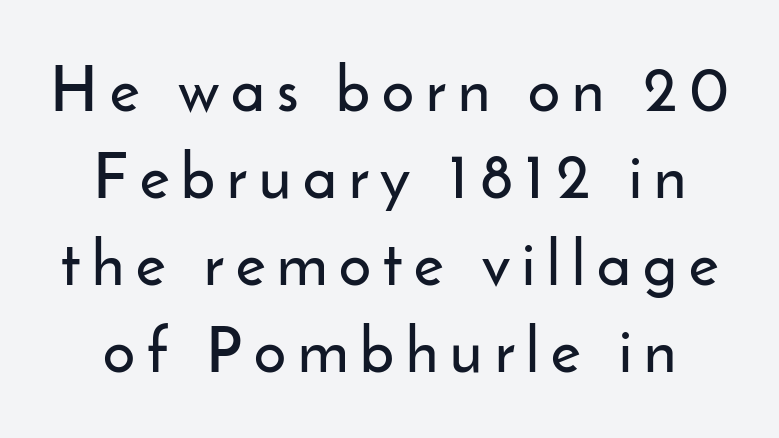
The strip under each line holds only bare page. A roman cut, with each character standing at attention. Unlike a traditional serif, this face leaves its strokes unadorned. Evenly set lines give the paragraph a standard silhouette. Think of a printed novel: that variable character pitch is what you see here.
